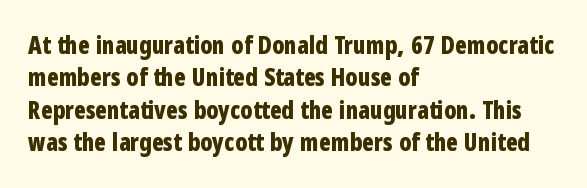
Q: Is the text bold? A: Yes.
Q: Is the text italic (slanted)? A: No, it is upright.
Q: Is the text underlined? A: No.
Q: How is the paragraph aligned? A: Left-aligned.
Q: Is the spacing between letters normal or unusually wide? A: Normal.
Q: Is the spacing between lines tight, normal or loose? A: Normal.
